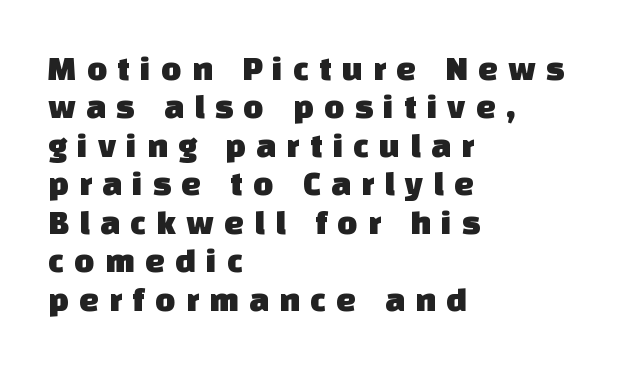
The image shows 35 px sans-serif type; set left-aligned, tight line spacing (1.1x), unusually wide letter spacing (+0.29 em), not underlined; low stroke contrast and a large x-height.
